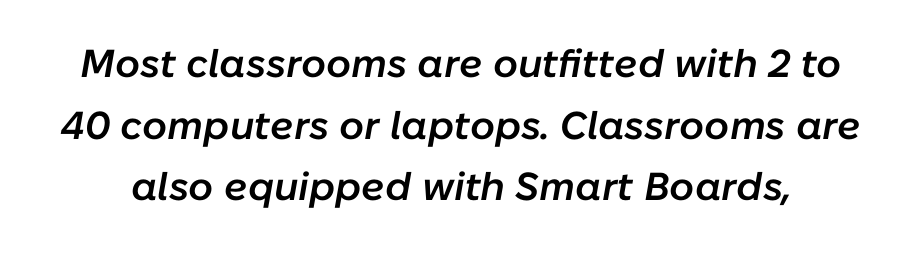
The words here are not underlined. The rendering uses natural spacing where letterforms have individual widths. Notice how the stems are inclined rather than vertical — that's the hallmark of italics. Successive baselines arrive at the customary interval. The type is set solid horizontally, with unmodified tracking. Notice the strokes are somewhat thickened but not fully heavy: this is a semibold.
